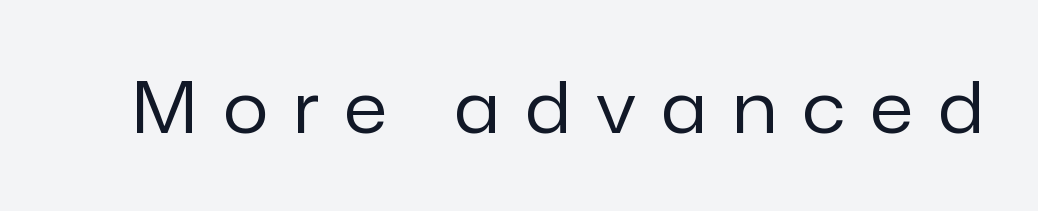
This sample uses an upright cut, with every glyph sitting square on the baseline. Character widths vary here, with narrow letters taking less room than wide ones. Weight: not bold — regular or lighter. To sum up the face: it is a sans, with no serifs. Anything drawn beneath the words? Only blank space. Substantial extra tracking has been applied to these lines.
